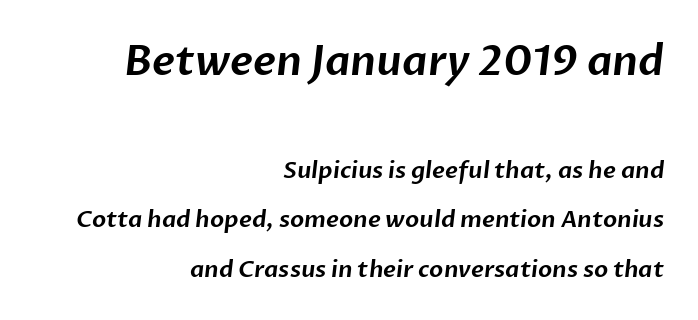
Horizontally, the lines are justified to the trailing edge only. Type style note: lacks serifs. Size hierarchy here favors the leading block over the trailing one. Is this a fixed-width face? No — the glyphs have proportional, varying widths. Nothing unusual about the tracking: characters are spaced as the font intends.
